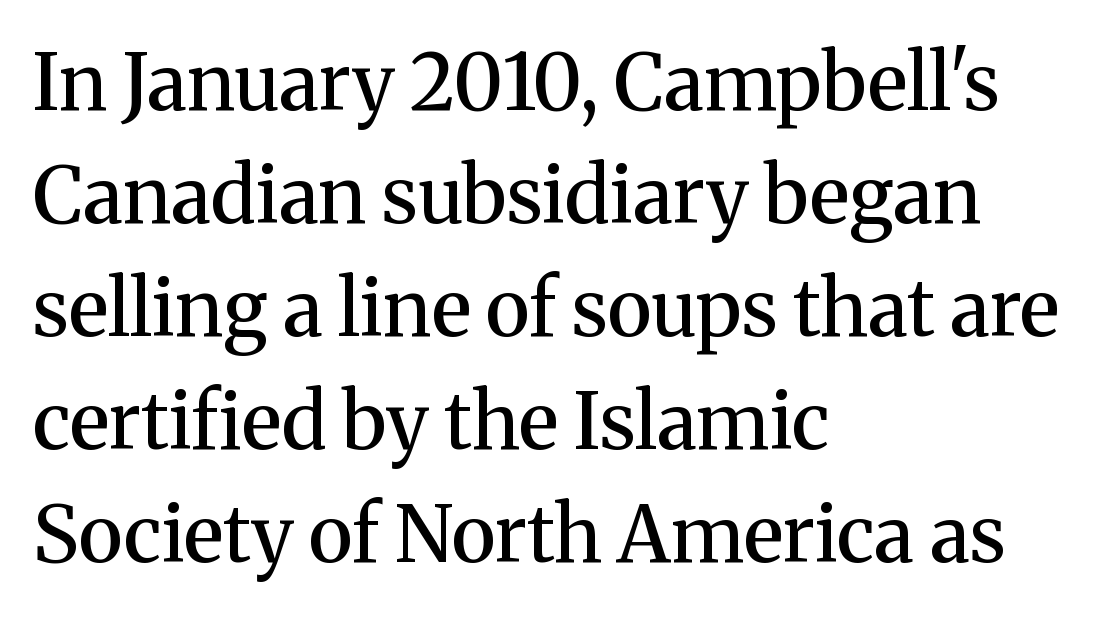
{"serif": "yes", "italic": "no", "bold": "semi", "weight": "semibold", "width": "normal", "stroke_contrast": "medium", "x_height": "medium", "monospaced": "no", "underline": "no", "align": "left", "line_spacing": "normal", "line_spacing_ratio": 1.45, "letter_spacing": "normal", "letter_spacing_em": 0.0, "glyph_px": 78}
